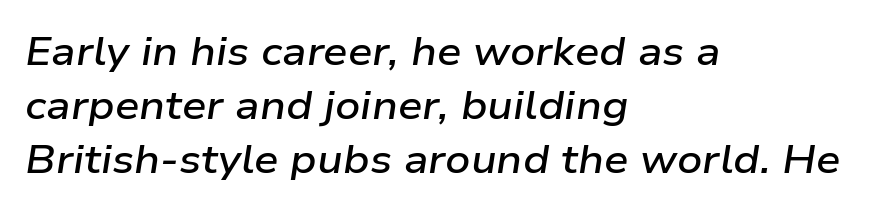
The image shows 39 px semibold, wide type, italic (leaning right); set left-aligned, normal line spacing (1.39x), normal letter spacing, not underlined; low stroke contrast and a medium x-height.
